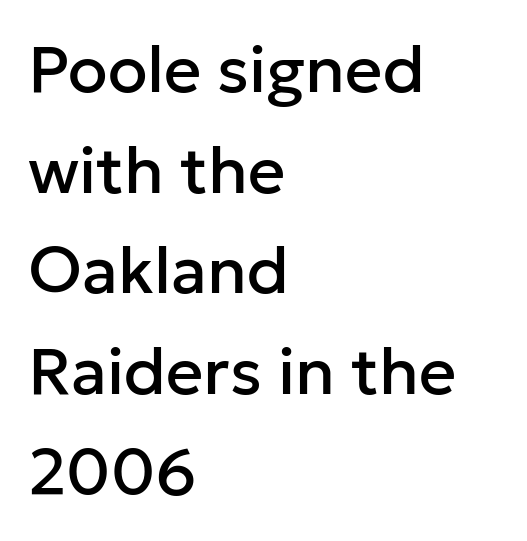
Q: Is the text italic (slanted)? A: No, it is upright.
Q: Is the typeface a serif or a sans-serif typeface? A: Sans-serif.
Q: Is the text underlined? A: No.
Q: How is the paragraph aligned? A: Left-aligned.
Q: Is the spacing between letters normal or unusually wide? A: Normal.
Q: Is the spacing between lines tight, normal or loose? A: Normal.
Q: Width (condensed, normal, or wide)? A: Normal.
Q: Stroke contrast? A: Low.
Q: x-height? A: Medium.
Q: Monospaced? A: No.
